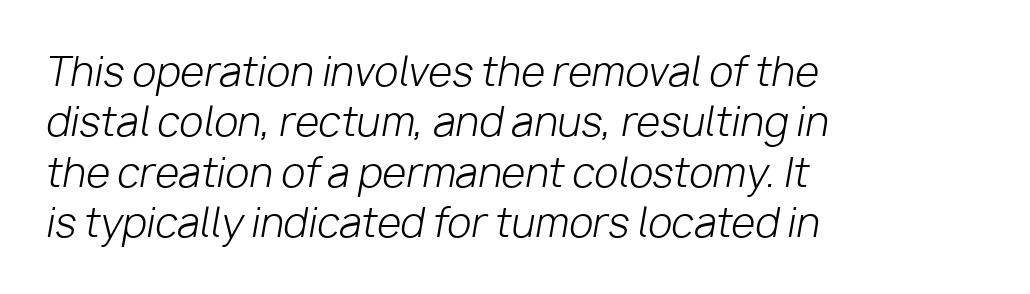
Regarding leading, the lines here are spaced in the standard way. This is not heavy type; no bold has been used. Layout note: lines flush left. The axis of the letterforms is tilted away from vertical.
